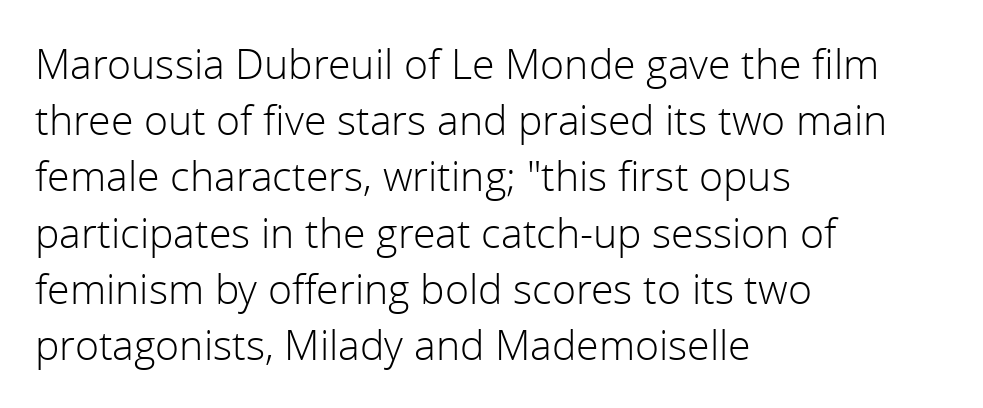
Q: Is the text bold? A: No.
Q: Is the text italic (slanted)? A: No, it is upright.
Q: Is the typeface a serif or a sans-serif typeface? A: Sans-serif.
Q: Is the text underlined? A: No.
Q: How is the paragraph aligned? A: Left-aligned.
Q: Is the spacing between letters normal or unusually wide? A: Normal.
Q: Is the spacing between lines tight, normal or loose? A: Normal.
Q: Width (condensed, normal, or wide)? A: Normal.
Q: x-height? A: Medium.
Q: Monospaced? A: No.
